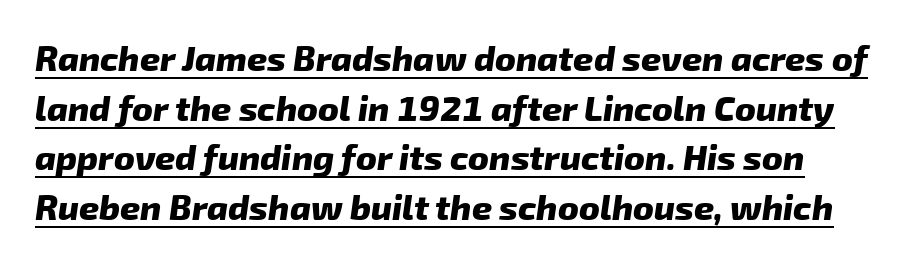
Q: Is the text bold? A: Yes.
Q: Is the typeface a serif or a sans-serif typeface? A: Sans-serif.
Q: Is the text underlined? A: Yes.
Q: Is the spacing between letters normal or unusually wide? A: Normal.
Q: Is the spacing between lines tight, normal or loose? A: Normal.
Q: Width (condensed, normal, or wide)? A: Normal.
Q: Stroke contrast? A: Low.
Q: x-height? A: Medium.
Q: Monospaced? A: No.
